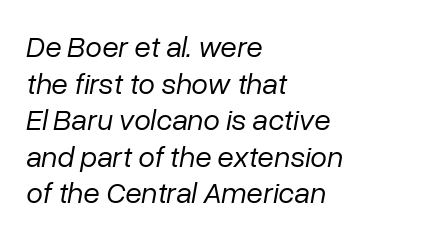
The image shows 30 px regular-weight type, italic (leaning right); set left-aligned, line spacing 1.22x, normal letter spacing, not underlined; low stroke contrast and a medium x-height.
